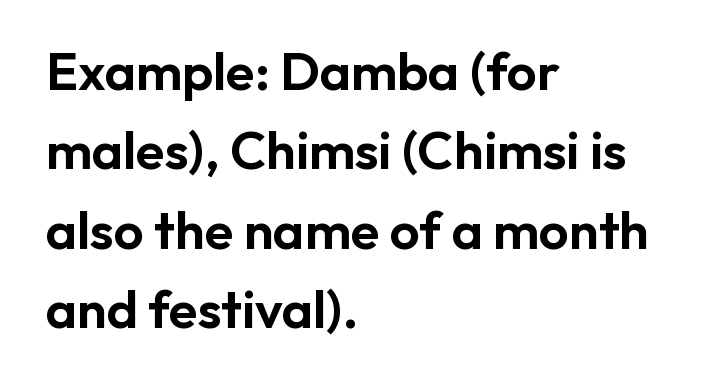
Q: Is the text italic (slanted)? A: No, it is upright.
Q: Is the typeface a serif or a sans-serif typeface? A: Sans-serif.
Q: Is the text underlined? A: No.
Q: How is the paragraph aligned? A: Left-aligned.
Q: Is the spacing between letters normal or unusually wide? A: Normal.
Q: Is the spacing between lines tight, normal or loose? A: Normal.
Q: Width (condensed, normal, or wide)? A: Normal.
Q: Stroke contrast? A: Low.
Q: x-height? A: Medium.
Q: Monospaced? A: No.
